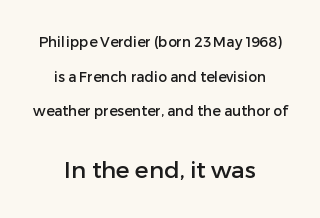
{"italic": "no", "underline": "no", "align": "center", "line_spacing": "loose", "line_spacing_ratio": 2.47, "letter_spacing": "normal", "letter_spacing_em": 0.0, "larger_block": "second", "size_ratio": 1.64, "glyph_px": 23}
